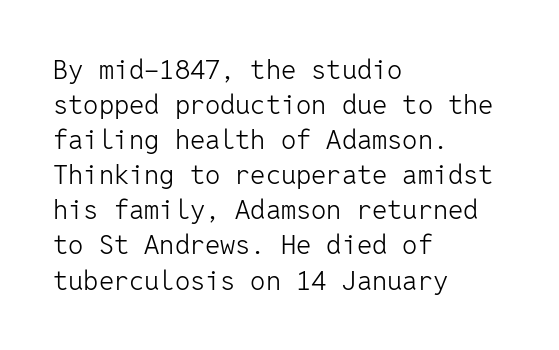
Q: Is the text bold? A: No.
Q: Is the text italic (slanted)? A: No, it is upright.
Q: Is the text underlined? A: No.
Q: How is the paragraph aligned? A: Left-aligned.
Q: Is the spacing between letters normal or unusually wide? A: Normal.
Q: Is the spacing between lines tight, normal or loose? A: Normal.
